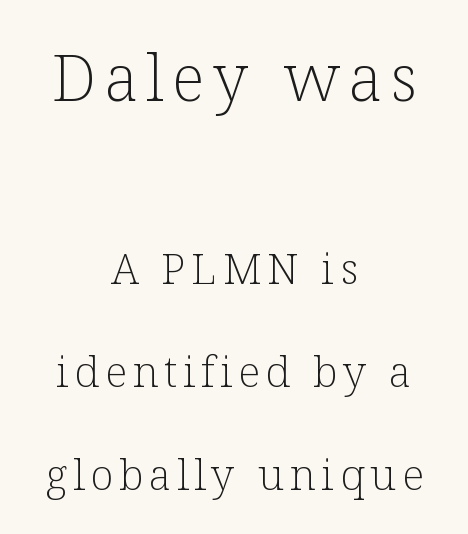
{"serif": "yes", "italic": "no", "bold": "no", "weight": "light", "width": "normal", "stroke_contrast": "low", "x_height": "medium", "monospaced": "no", "underline": "no", "align": "center", "line_spacing": "loose", "line_spacing_ratio": 2.39, "larger_block": "first", "size_ratio": 1.51, "glyph_px": 65}
